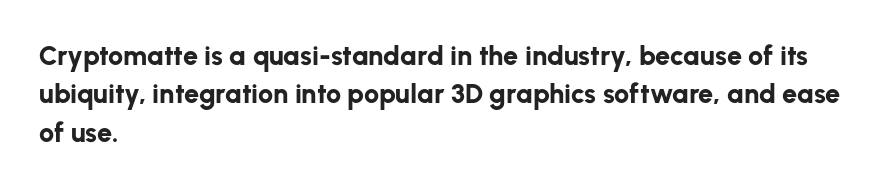
Glyph-to-glyph distance matches everyday printed text. Notice how thick the strokes are: this is what a full bold looks like. A normal amount of white space separates one row of letters from the next. Only glyphs here, with clear space below each row. Vertical strokes here are truly vertical.
